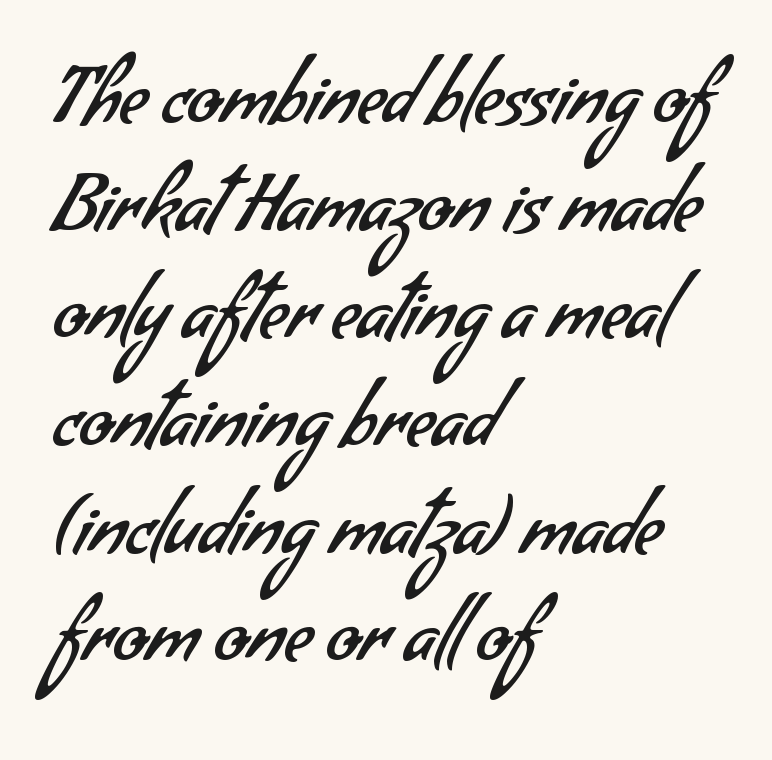
{"serif": "no", "bold": "no", "weight": "regular", "width": "normal", "stroke_contrast": "low", "x_height": "small", "monospaced": "no", "underline": "no", "align": "left", "line_spacing": "normal", "line_spacing_ratio": 1.38, "letter_spacing": "normal", "letter_spacing_em": 0.0, "glyph_px": 78}
